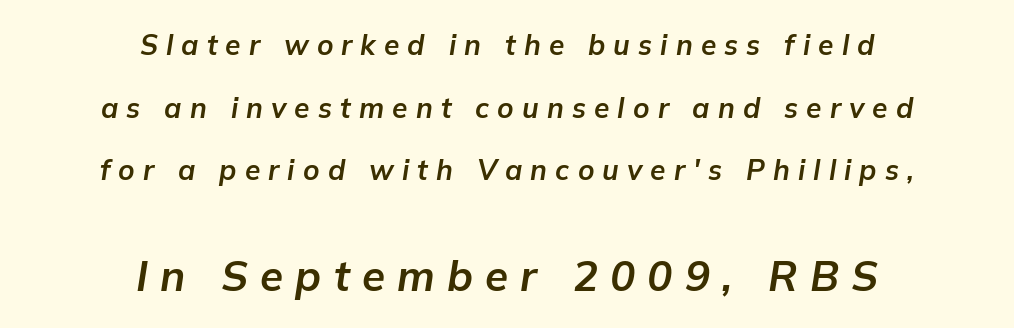
{"italic": "yes", "lean": "right", "slant_degrees": 9, "bold": "yes", "weight": "bold", "width": "normal", "stroke_contrast": "low", "x_height": "medium", "monospaced": "no", "underline": "no", "align": "center", "line_spacing": "loose", "line_spacing_ratio": 2.24, "letter_spacing": "wide", "letter_spacing_em": 0.29, "larger_block": "second", "size_ratio": 1.5, "glyph_px": 42}
